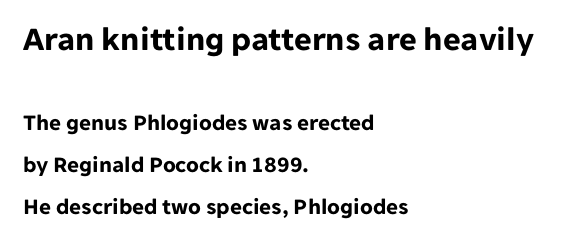
Q: Is the text bold? A: Yes.
Q: Is the text italic (slanted)? A: No, it is upright.
Q: Is the typeface a serif or a sans-serif typeface? A: Sans-serif.
Q: Is the text underlined? A: No.
Q: How is the paragraph aligned? A: Left-aligned.
Q: Is the spacing between letters normal or unusually wide? A: Normal.
Q: Which block of text is set in a larger size, the first (top) or the second (bottom)? A: The first (top) one.
Q: Width (condensed, normal, or wide)? A: Normal.
Q: Stroke contrast? A: Low.
Q: x-height? A: Medium.
Q: Monospaced? A: No.
